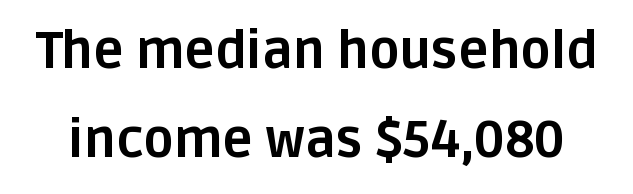
Designer's note — italics off, roman on. The tracking reads as untouched default to a designer's eye. In terms of letterform style, serifs are entirely absent. A bare baseline throughout the passage. How heavy is the stroke? Heavy — this is a bold.
